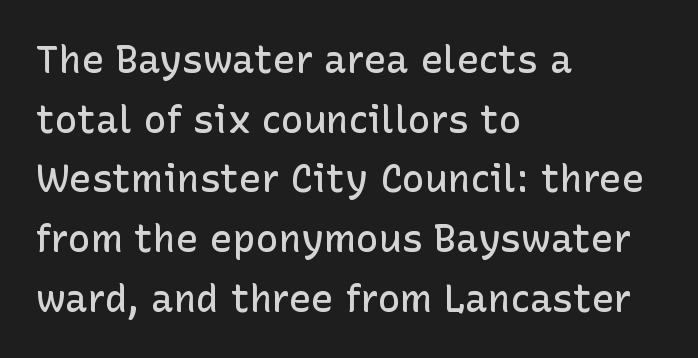
The string is rendered with underlining switched off. Tracking here is standard; glyphs follow each other at the usual distance. Serif or sans? Sans — the stroke terminals are bare. Bold? Not quite — semibold, heavier than regular but stopping short. A roman cut, with each character standing at attention.
